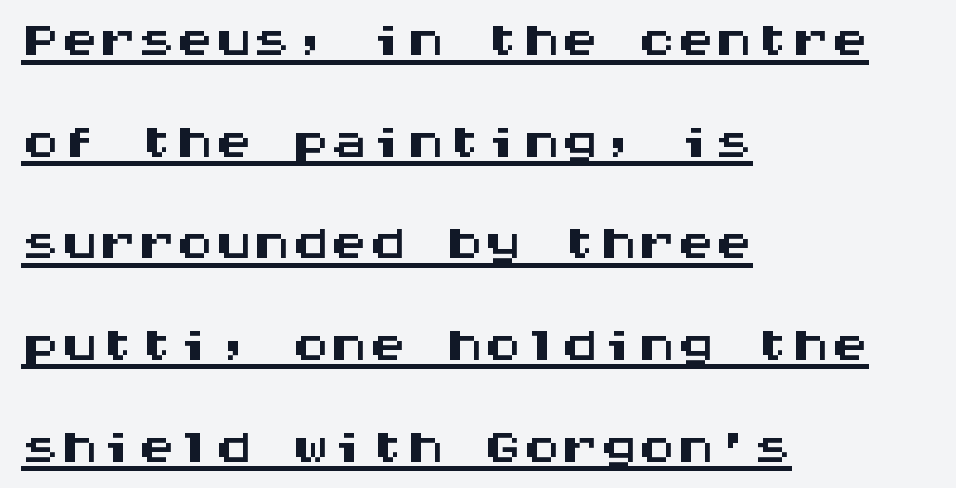
The image shows 77 px wide sans-serif type, upright, monospaced; set left-aligned, normal line spacing (1.32x), normal letter spacing, underlined; medium stroke contrast and a large x-height.
